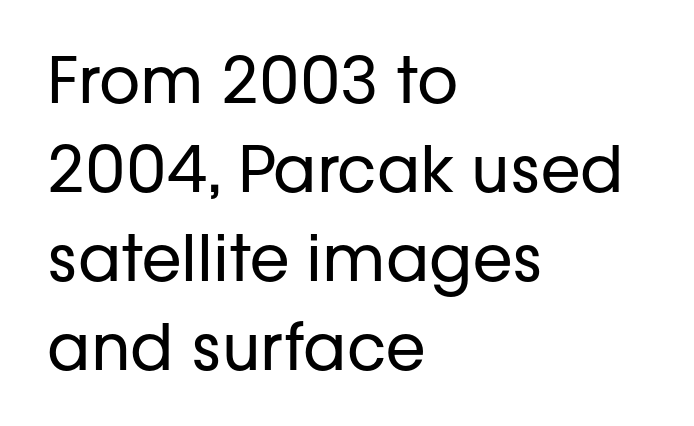
Q: Is the text bold? A: No.
Q: Is the text italic (slanted)? A: No, it is upright.
Q: Is the typeface a serif or a sans-serif typeface? A: Sans-serif.
Q: Is the text underlined? A: No.
Q: How is the paragraph aligned? A: Left-aligned.
Q: Is the spacing between letters normal or unusually wide? A: Normal.
Q: Is the spacing between lines tight, normal or loose? A: Normal.
Q: Width (condensed, normal, or wide)? A: Normal.
Q: Stroke contrast? A: Low.
Q: x-height? A: Medium.
Q: Monospaced? A: No.
